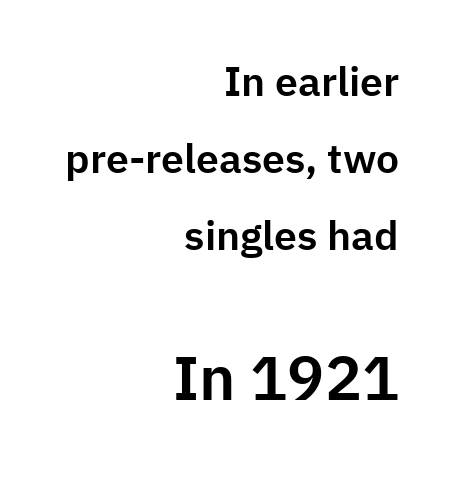
Character widths vary here, with narrow letters taking less room than wide ones. The face used here is a sans, in the tradition of grotesques and geometrics. Do the letters lean? They stand straight. Two sizes are in play, and the larger belongs to the second block. Layout note: lines flush right.
